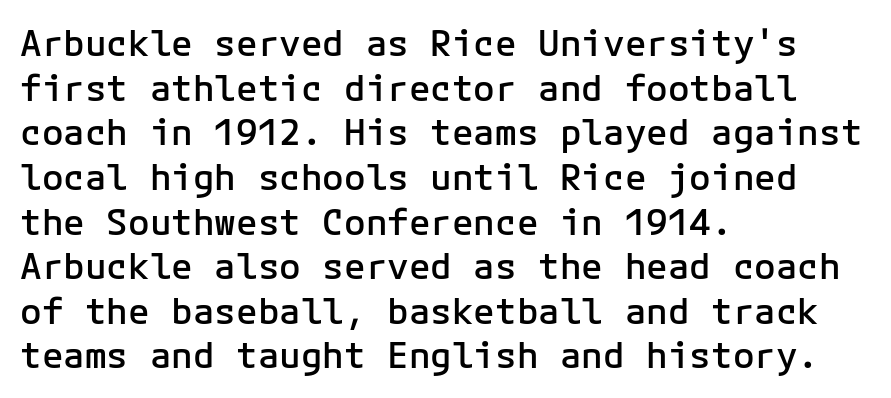
The letters stand upright; this is a roman face. This is moderately heavy type, rendered in semibold. Students, note that the glyphs here touch the page at normal intervals. Each letter, wide or thin by design, is forced into the same width here. Stroke terminals: plain, sans-serif.
